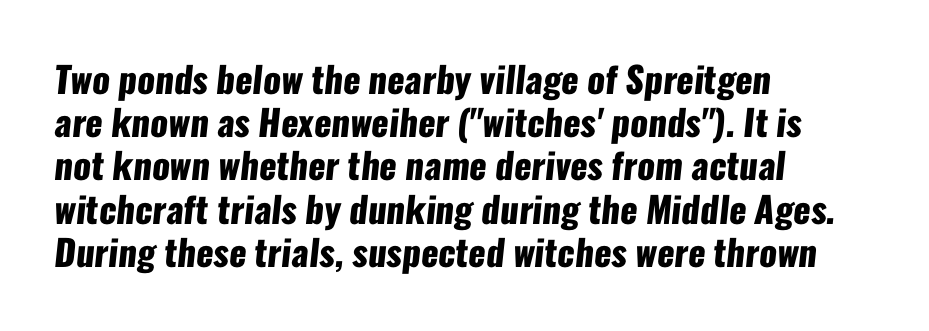
The image shows 36 px heavy, condensed sans-serif type; set left-aligned, line spacing 1.2x, normal letter spacing, not underlined; low stroke contrast and a medium x-height.
